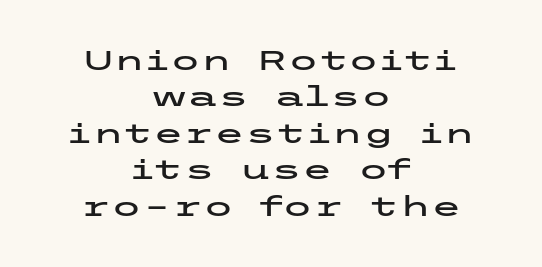
Q: Is the text italic (slanted)? A: No, it is upright.
Q: Is the typeface a serif or a sans-serif typeface? A: Sans-serif.
Q: Is the text underlined? A: No.
Q: How is the paragraph aligned? A: Centered.
Q: Is the spacing between letters normal or unusually wide? A: Normal.
Q: Is the spacing between lines tight, normal or loose? A: Normal.
Q: Width (condensed, normal, or wide)? A: Wide.
Q: Stroke contrast? A: Low.
Q: x-height? A: Medium.
